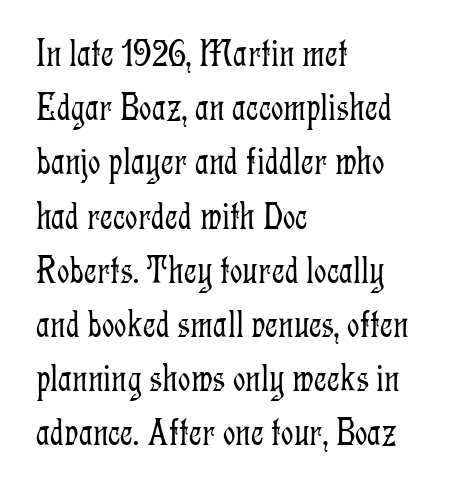
{"serif": "yes", "italic": "no", "bold": "no", "weight": "light", "width": "condensed", "stroke_contrast": "low", "x_height": "medium", "monospaced": "no", "underline": "no", "align": "left", "line_spacing": "normal", "line_spacing_ratio": 1.39, "letter_spacing": "normal", "letter_spacing_em": 0.0, "glyph_px": 39}
